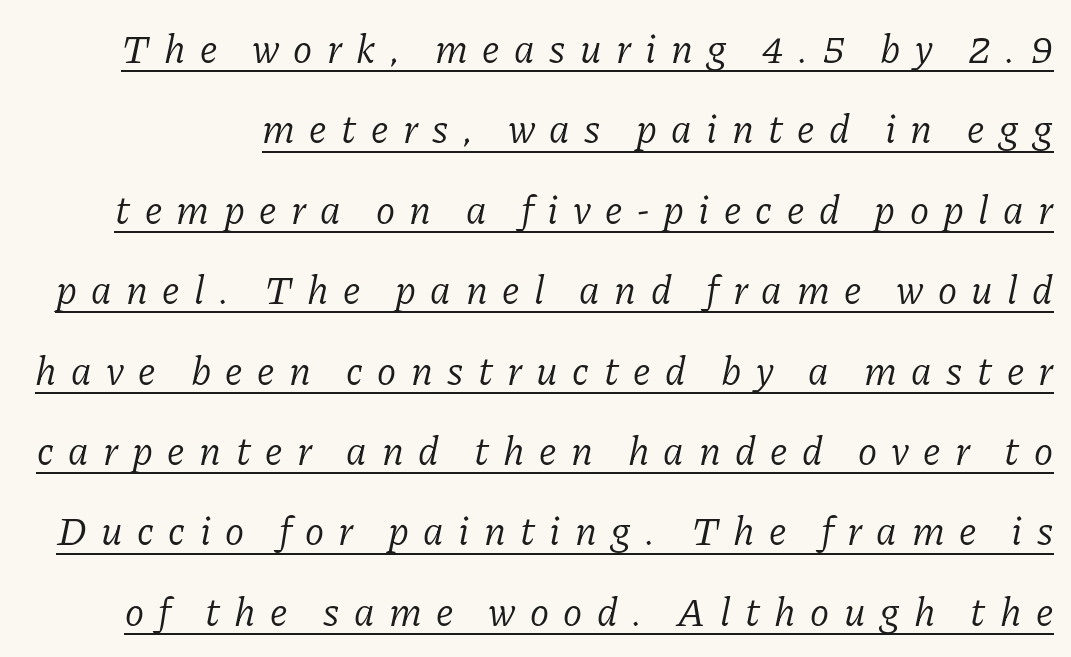
Q: Is the text bold? A: No.
Q: Is the text italic (slanted)? A: Yes, it leans right by about 11 degrees.
Q: Is the typeface a serif or a sans-serif typeface? A: Serif.
Q: Is the text underlined? A: Yes.
Q: Is the spacing between letters normal or unusually wide? A: Unusually wide.
Q: Is the spacing between lines tight, normal or loose? A: Loose.
Q: Width (condensed, normal, or wide)? A: Normal.
Q: Stroke contrast? A: Low.
Q: x-height? A: Medium.
Q: Monospaced? A: No.
